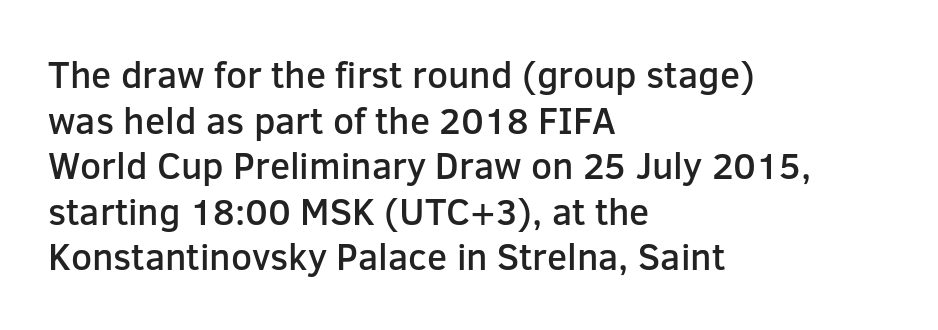
The image shows 37 px semibold sans-serif type, upright; set left-aligned, line spacing 1.23x, normal letter spacing, not underlined; low stroke contrast and a medium x-height.
